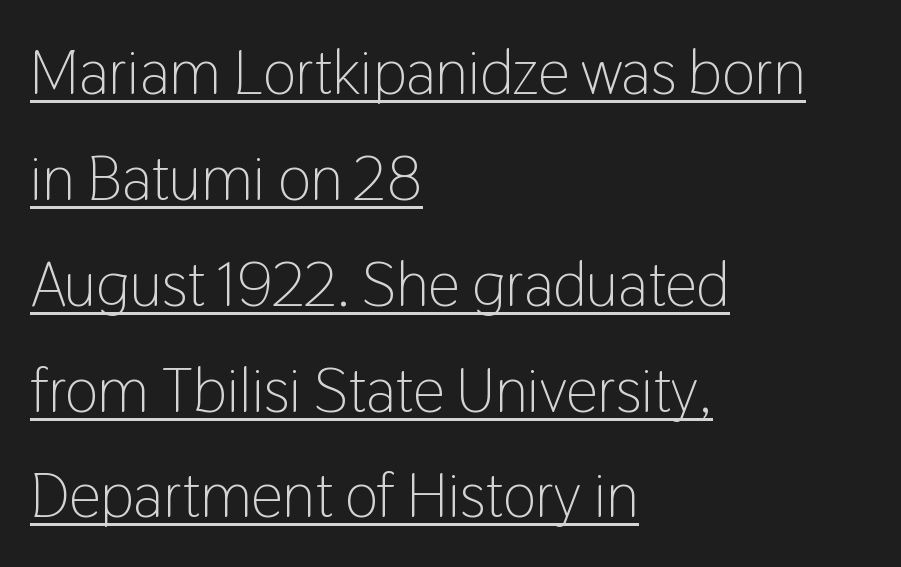
The image shows 63 px light, condensed sans-serif type, upright; set left-aligned, normal line spacing (1.68x), normal letter spacing, underlined; low stroke contrast and a medium x-height.
